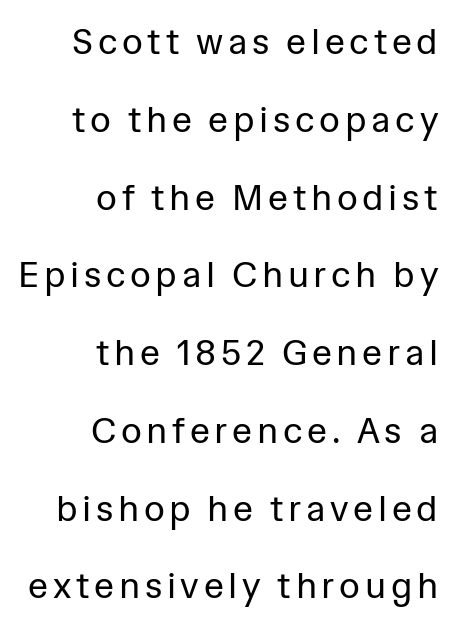
{"serif": "no", "italic": "no", "bold": "no", "weight": "regular", "width": "normal", "stroke_contrast": "low", "x_height": "medium", "monospaced": "no", "underline": "no", "align": "right", "line_spacing": "loose", "line_spacing_ratio": 2.16, "glyph_px": 36}
